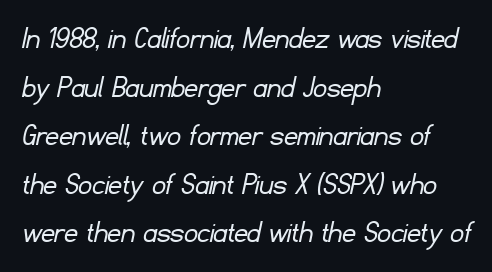
Q: Is the text bold? A: No.
Q: Is the typeface a serif or a sans-serif typeface? A: Sans-serif.
Q: Is the text underlined? A: No.
Q: How is the paragraph aligned? A: Left-aligned.
Q: Is the spacing between letters normal or unusually wide? A: Normal.
Q: Is the spacing between lines tight, normal or loose? A: Normal.
Q: Width (condensed, normal, or wide)? A: Normal.
Q: Stroke contrast? A: Low.
Q: x-height? A: Small.
Q: Monospaced? A: No.
